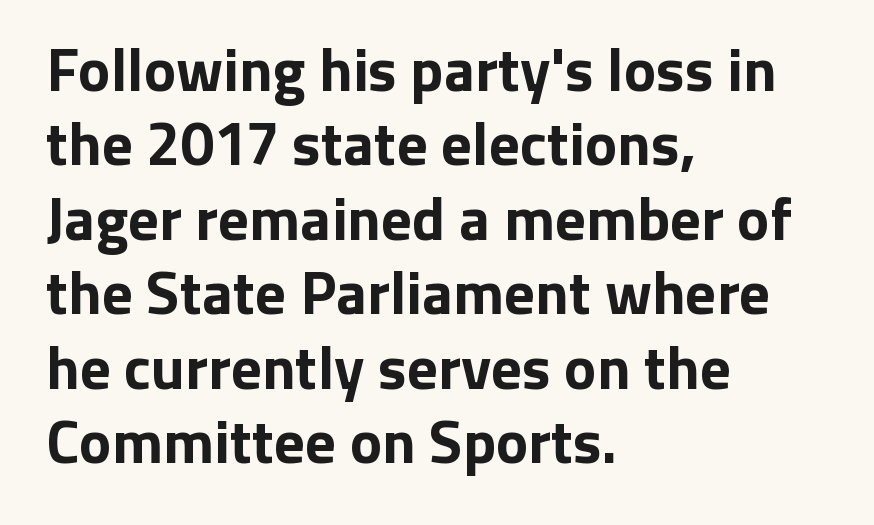
To sum up the face: it is a sans, with no serifs. Italic? Not at all — the glyphs are vertical. The letters sit at their default tracking, neither squeezed nor spread. A typesetter would call this proportional, since set widths differ per character.
